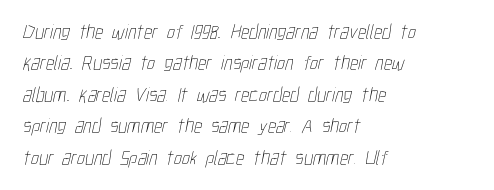
The image shows 20 px text type; set left-aligned, normal line spacing (1.57x), normal letter spacing, not underlined.
